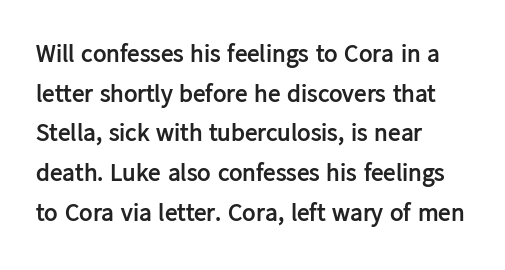
The image shows 25 px bold type, upright; set left-aligned, normal line spacing (1.59x), normal letter spacing, not underlined.
